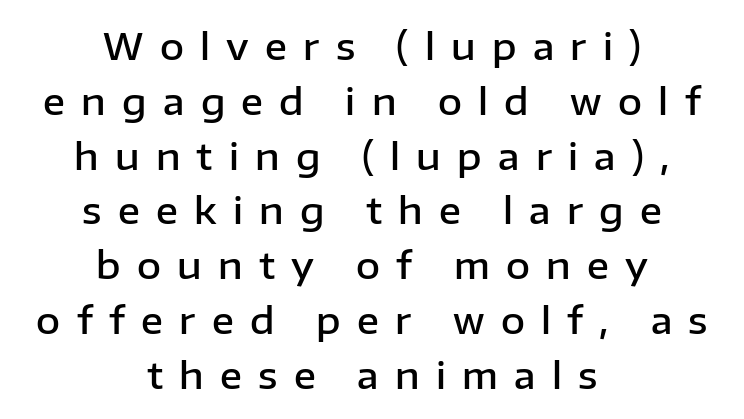
The horizontal fit of the characters is loose and conspicuously gappy. Do the characters align in a grid? No, the font is proportional. Letters rest on an invisible, unmarked baseline. This is the regular roman posture of the typeface.
